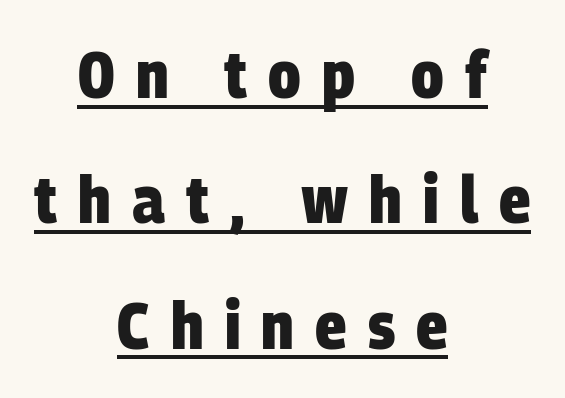
Q: Is the text bold? A: Yes.
Q: Is the typeface a serif or a sans-serif typeface? A: Sans-serif.
Q: Is the text underlined? A: Yes.
Q: How is the paragraph aligned? A: Centered.
Q: Is the spacing between letters normal or unusually wide? A: Unusually wide.
Q: Is the spacing between lines tight, normal or loose? A: Loose.
Q: Width (condensed, normal, or wide)? A: Condensed.
Q: Stroke contrast? A: Low.
Q: x-height? A: Large.
Q: Monospaced? A: No.
